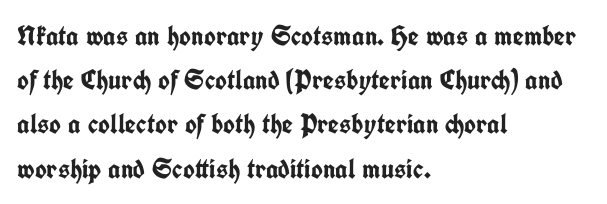
Is the type bold? Yes — the strokes are clearly thick and heavy. The typeface chosen for these lines omits serifs. Check the space under the baseline: it is left empty. The passage shown is typed in a proportional face where columns would drift.
